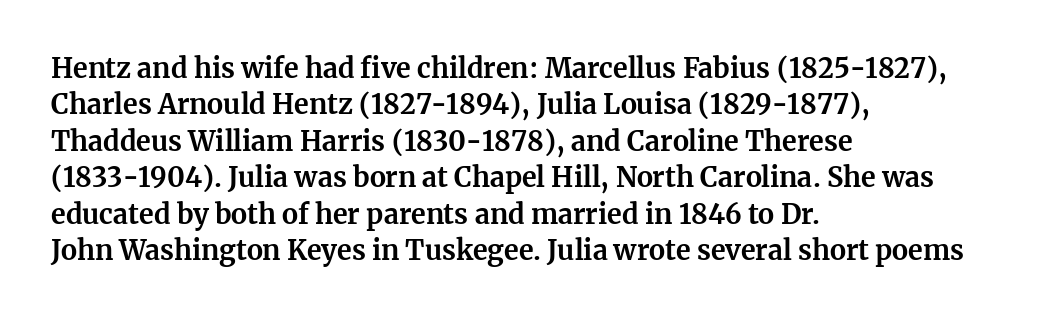
The lettering stays uniformly vertical, giving the passage a roman look. Letters rest on an invisible, unmarked baseline. This block has exactly the height ordinary leading produces. Spacing between characters is what you'd get straight out of the box. Notice how thick the strokes are: this is what a full bold looks like.
